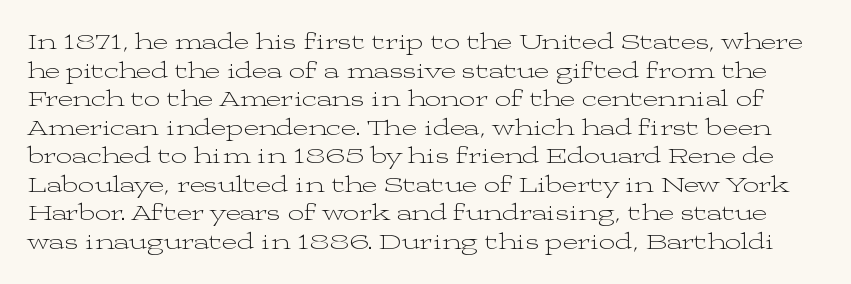
Q: Is the text bold? A: No.
Q: Is the text italic (slanted)? A: No, it is upright.
Q: Is the text underlined? A: No.
Q: Is the spacing between letters normal or unusually wide? A: Normal.
